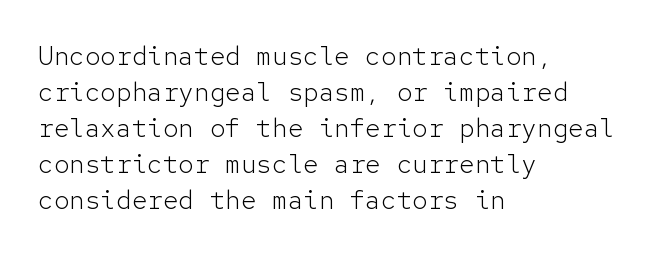
The characters are drawn with everyday or finer stroke widths. Line beginnings align vertically; line endings do not. Rule under the text: the space is simply empty. Words appear dense and cohesive because spacing is normal. Whoever set this chose a conventional vertical rhythm. Rendered with straight, roman letterforms.
